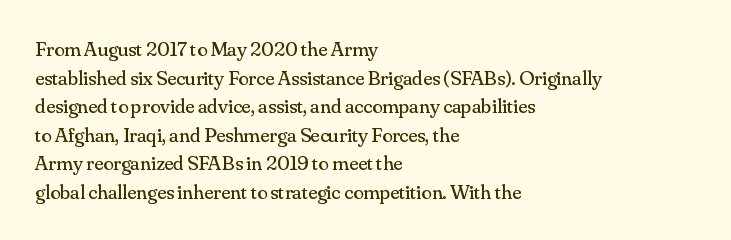
Line beginnings align vertically; line endings do not. Whoever set this chose a conventional vertical rhythm. Stroke mass is kept to a normal reading level or below. Nobody touched the tracking dial on this one.
